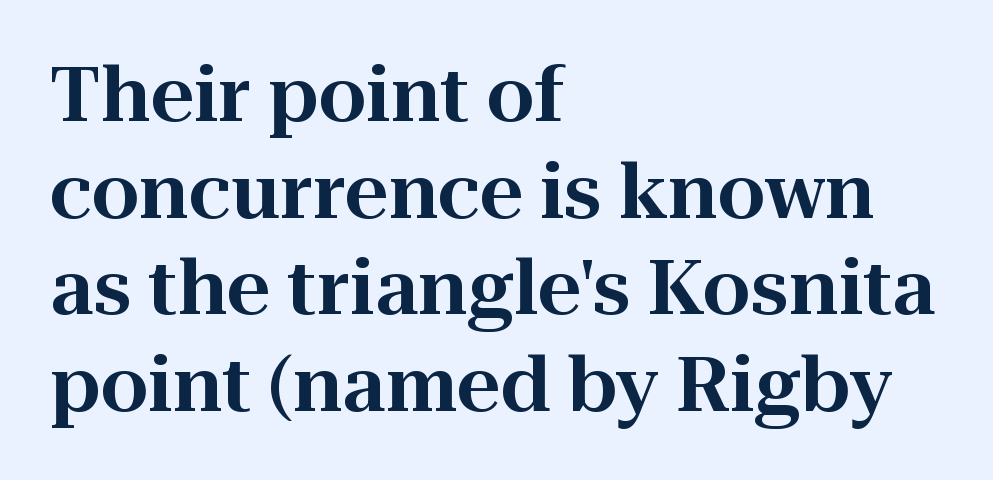
Q: Is the text italic (slanted)? A: No, it is upright.
Q: Is the typeface a serif or a sans-serif typeface? A: Serif.
Q: Is the text underlined? A: No.
Q: How is the paragraph aligned? A: Left-aligned.
Q: Is the spacing between letters normal or unusually wide? A: Normal.
Q: Is the spacing between lines tight, normal or loose? A: Normal.
Q: Width (condensed, normal, or wide)? A: Normal.
Q: Stroke contrast? A: High.
Q: x-height? A: Medium.
Q: Monospaced? A: No.
